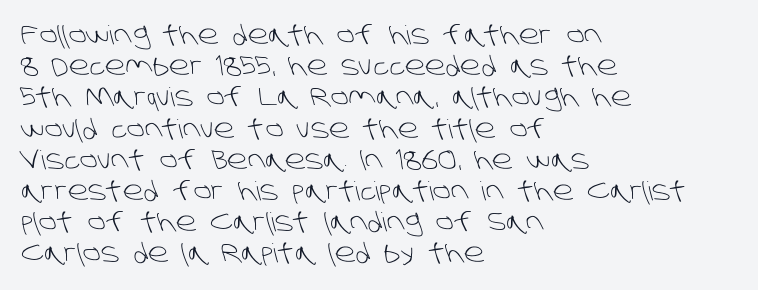
{"bold": "no", "underline": "no", "align": "left", "line_spacing_ratio": 1.2, "letter_spacing": "normal", "letter_spacing_em": 0.0, "glyph_px": 26}
